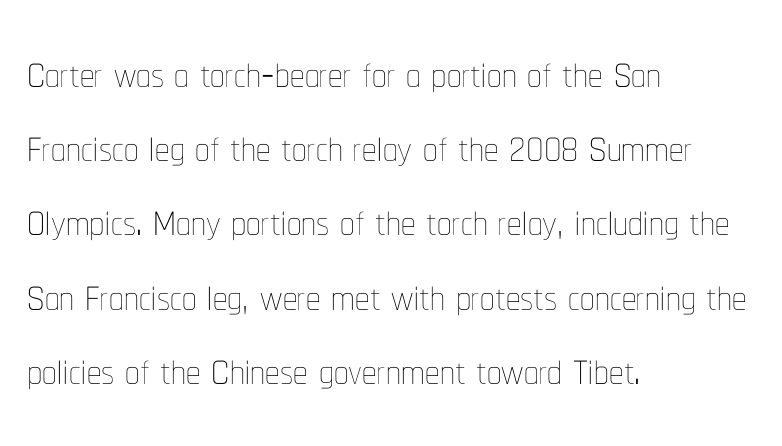
Q: Is the text bold? A: No.
Q: Is the text italic (slanted)? A: No, it is upright.
Q: Is the text underlined? A: No.
Q: How is the paragraph aligned? A: Left-aligned.
Q: Is the spacing between letters normal or unusually wide? A: Normal.
Q: Is the spacing between lines tight, normal or loose? A: Normal.
Q: Width (condensed, normal, or wide)? A: Condensed.
Q: Stroke contrast? A: Low.
Q: x-height? A: Medium.
Q: Monospaced? A: No.
